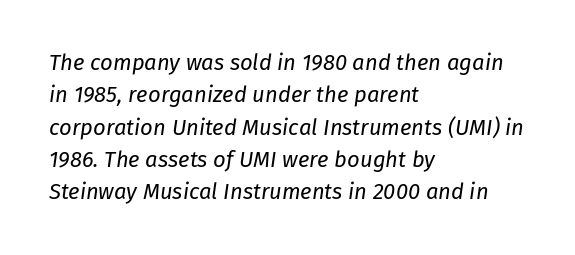
In CSS terms this would be text-align: left. The line-height multiplier appears to be the usual default. Bold? No — there's no thickening of the strokes. Honestly, the letter spacing is just normal — you wouldn't notice it. The axis of the letterforms is tilted away from vertical.
